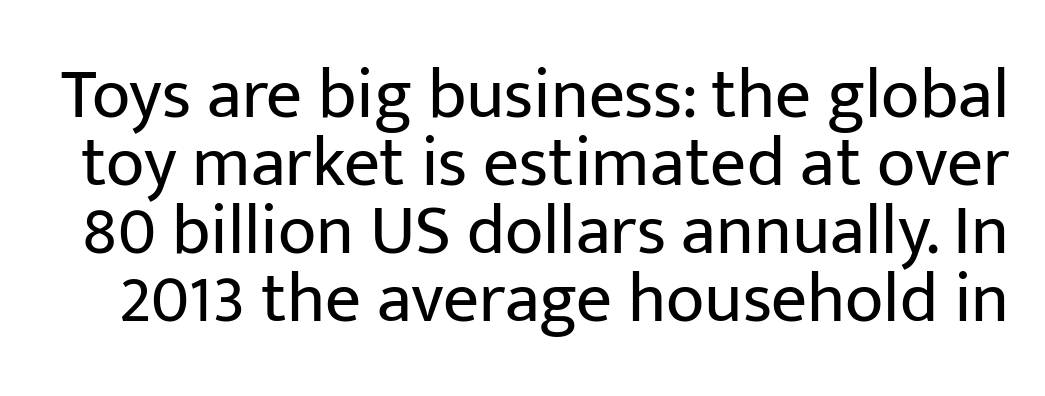
{"serif": "no", "italic": "no", "bold": "no", "weight": "regular", "width": "normal", "stroke_contrast": "low", "x_height": "medium", "monospaced": "no", "underline": "no", "line_spacing": "tight", "line_spacing_ratio": 0.96, "letter_spacing": "normal", "letter_spacing_em": 0.0, "glyph_px": 71}
